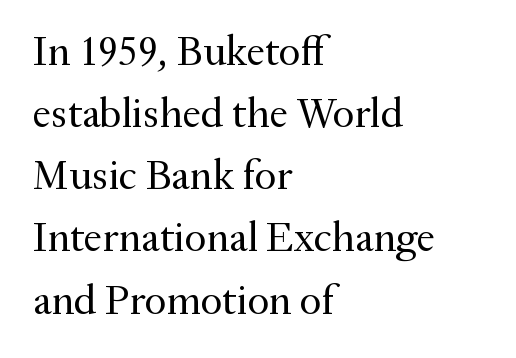
Q: Is the text bold? A: No.
Q: Is the text italic (slanted)? A: No, it is upright.
Q: Is the typeface a serif or a sans-serif typeface? A: Serif.
Q: Is the text underlined? A: No.
Q: How is the paragraph aligned? A: Left-aligned.
Q: Is the spacing between letters normal or unusually wide? A: Normal.
Q: Is the spacing between lines tight, normal or loose? A: Normal.
Q: Width (condensed, normal, or wide)? A: Normal.
Q: Stroke contrast? A: Medium.
Q: x-height? A: Small.
Q: Monospaced? A: No.
